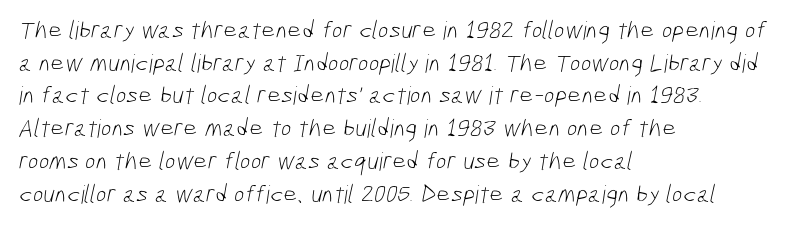
Glyph-to-glyph distance matches everyday printed text. Stroke mass is kept to a normal reading level or below. Does the leading feel generous? No, just average. Descender tails drop into unmarked territory. Casual observation: everything's shoved over to the left.
